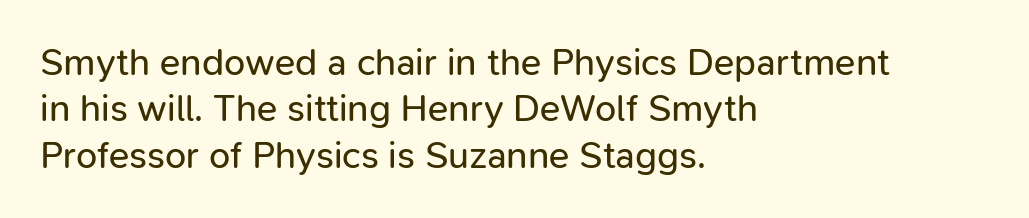
The image shows 38 px regular-weight sans-serif type, upright; set left-aligned, line spacing 1.22x, normal letter spacing, not underlined; low stroke contrast and a medium x-height.
